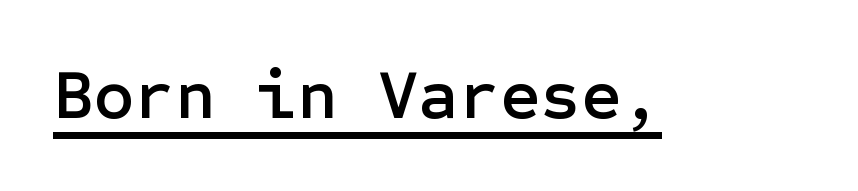
Tall strokes in this sample are plumb rather than angled. Notice how a bar underscores the lettering throughout. Grotesque or geometric, the face here clearly has no serifs. The gaps between neighbouring characters are ordinary and unremarkable.
